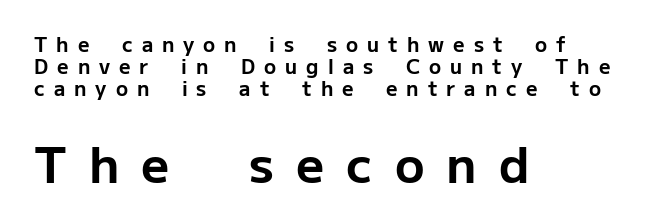
The image shows 49 px bold sans-serif type, upright; set left-aligned, tight line spacing (1.09x), unusually wide letter spacing (+0.45 em), not underlined; the second (bottom) block is 2.45x larger; low stroke contrast and a medium x-height.
